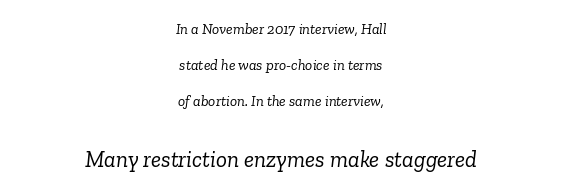
{"italic": "yes", "lean": "right", "slant_degrees": 6, "bold": "no", "underline": "no", "align": "center", "line_spacing": "loose", "line_spacing_ratio": 2.4, "letter_spacing": "normal", "letter_spacing_em": 0.0, "larger_block": "second", "size_ratio": 1.53, "glyph_px": 23}
